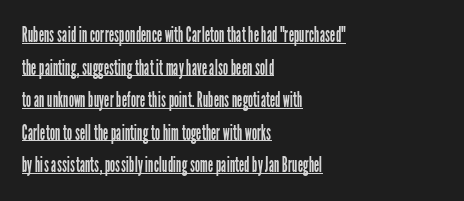
The image shows 21 px text type, upright; set left-aligned, normal line spacing (1.55x), normal letter spacing, underlined.
